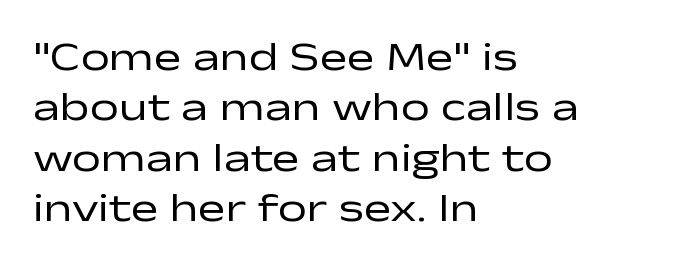
{"serif": "no", "italic": "no", "bold": "no", "weight": "regular", "width": "wide", "stroke_contrast": "low", "x_height": "medium", "monospaced": "no", "underline": "no", "align": "left", "line_spacing_ratio": 1.23, "letter_spacing": "normal", "letter_spacing_em": 0.0, "glyph_px": 41}
